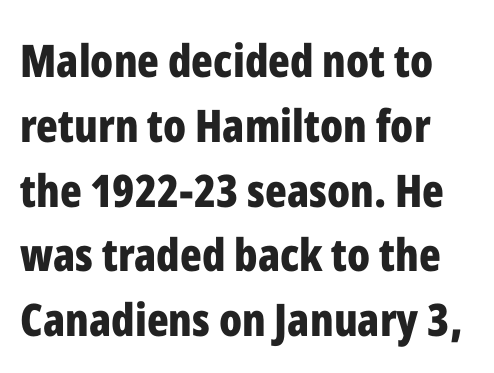
{"serif": "no", "italic": "no", "bold": "yes", "weight": "bold", "width": "condensed", "stroke_contrast": "low", "x_height": "medium", "monospaced": "no", "underline": "no", "line_spacing": "normal", "line_spacing_ratio": 1.44, "letter_spacing": "normal", "letter_spacing_em": 0.0, "glyph_px": 45}
